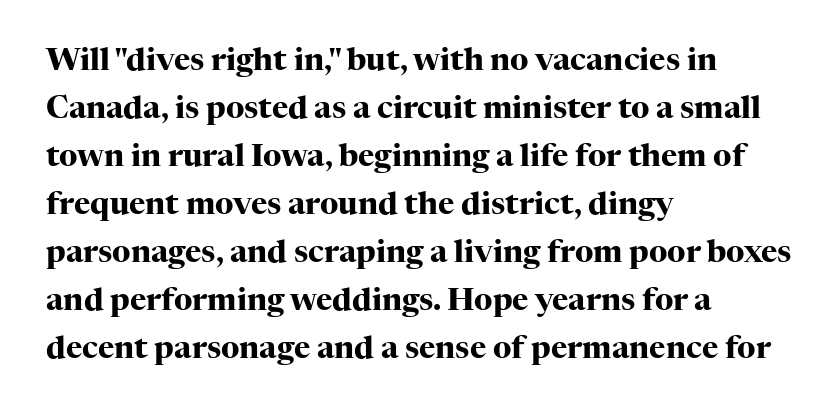
The image shows 31 px heavy serif type, upright; set left-aligned, normal line spacing (1.55x), normal letter spacing, not underlined; high stroke contrast and a medium x-height.
